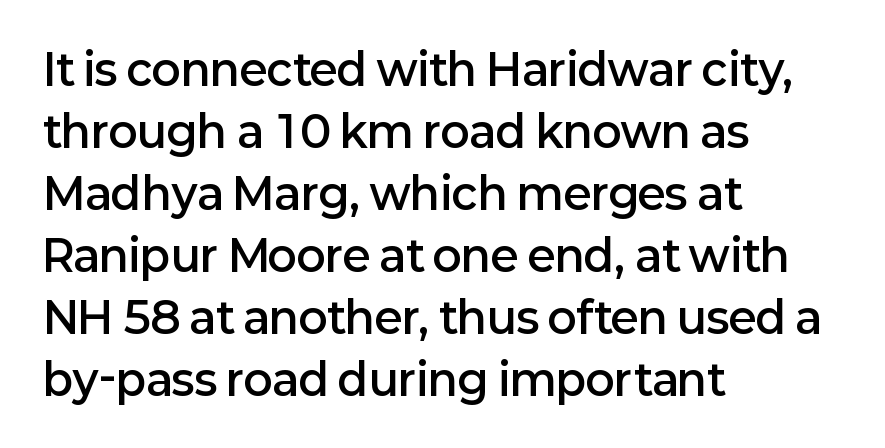
{"serif": "no", "italic": "no", "bold": "semi", "weight": "semibold", "width": "normal", "stroke_contrast": "low", "x_height": "medium", "monospaced": "no", "underline": "no", "align": "left", "line_spacing": "normal", "line_spacing_ratio": 1.44, "letter_spacing": "normal", "letter_spacing_em": 0.0, "glyph_px": 43}
